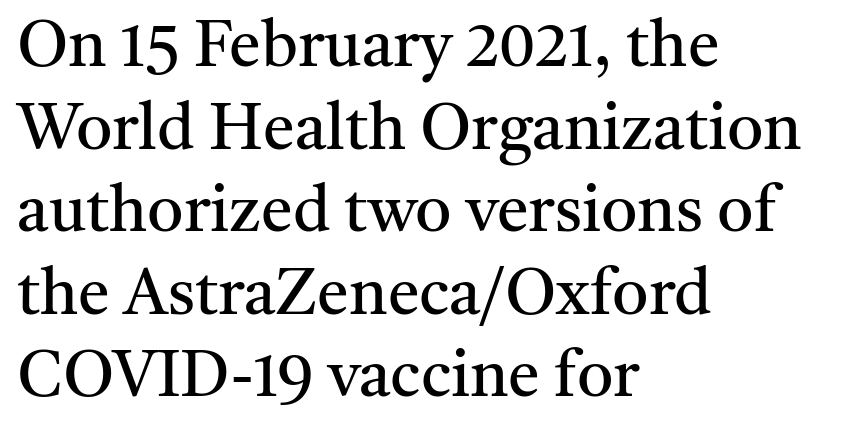
The lines sit at an ordinary, default distance from one another. Honestly, the letter spacing is just normal — you wouldn't notice it. Typeset ragged right — the left edge is the straight one. Stem width sits at or under what a default text font uses. The letters stand straight up with perfectly vertical stems. The glyphs in this specimen are seriffed.
